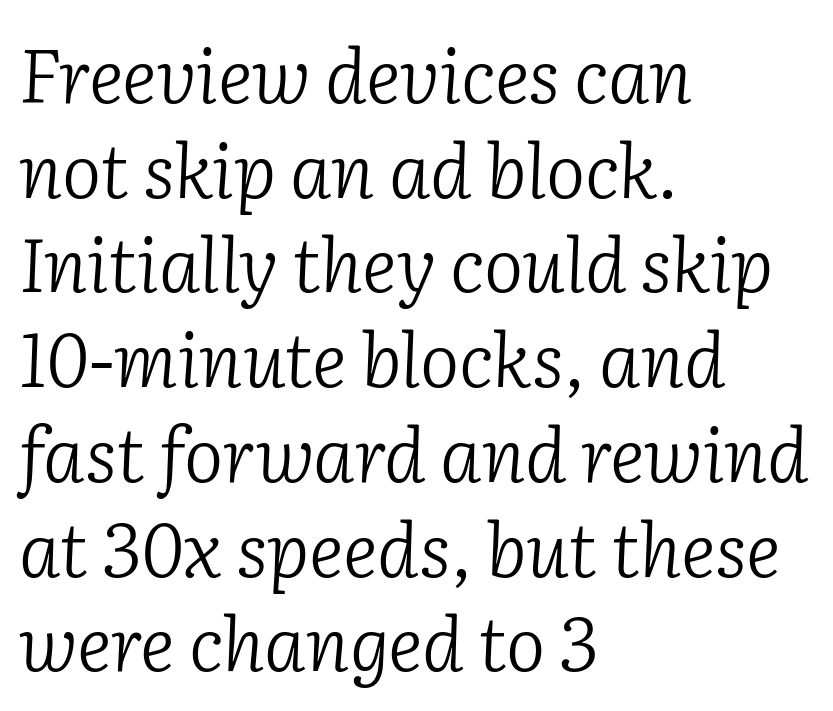
This is serif lettering, the kind often seen in printed books. Nobody drew a line under any word here. Heft: none added — not bold. The letterforms sit shoulder to shoulder at normal distance. Notice how descenders clear the ascenders below comfortably — that's standard leading. The axis of the letterforms is tilted away from vertical.
